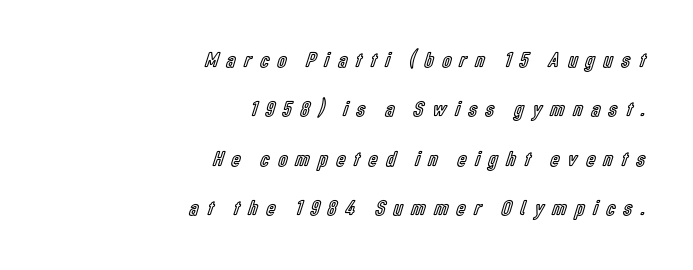
Q: Is the text italic (slanted)? A: Yes.
Q: Is the text underlined? A: No.
Q: How is the paragraph aligned? A: Right-aligned.
Q: Is the spacing between letters normal or unusually wide? A: Unusually wide.
Q: Is the spacing between lines tight, normal or loose? A: Loose.
